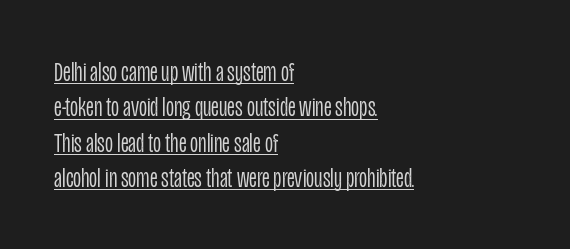
The image shows 28 px light, condensed sans-serif type, upright; set left-aligned, normal line spacing (1.26x), normal letter spacing, underlined; low stroke contrast and a large x-height.
